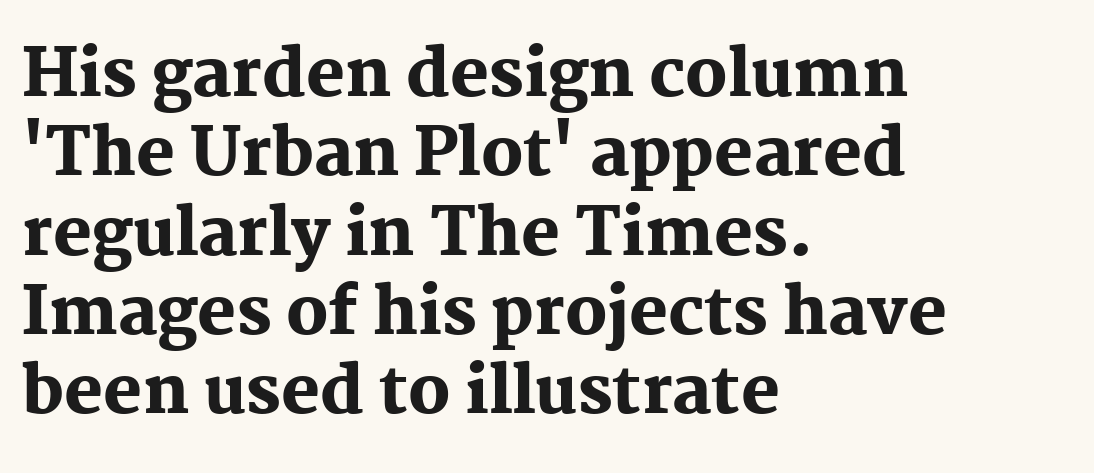
Q: Is the text bold? A: Yes.
Q: Is the text italic (slanted)? A: No, it is upright.
Q: Is the typeface a serif or a sans-serif typeface? A: Serif.
Q: Is the text underlined? A: No.
Q: How is the paragraph aligned? A: Left-aligned.
Q: Is the spacing between letters normal or unusually wide? A: Normal.
Q: Width (condensed, normal, or wide)? A: Normal.
Q: Stroke contrast? A: Medium.
Q: x-height? A: Medium.
Q: Monospaced? A: No.
